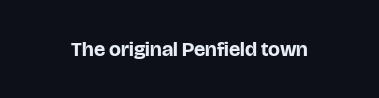
The image shows 21 px bold type, upright; set normal letter spacing, not underlined.
